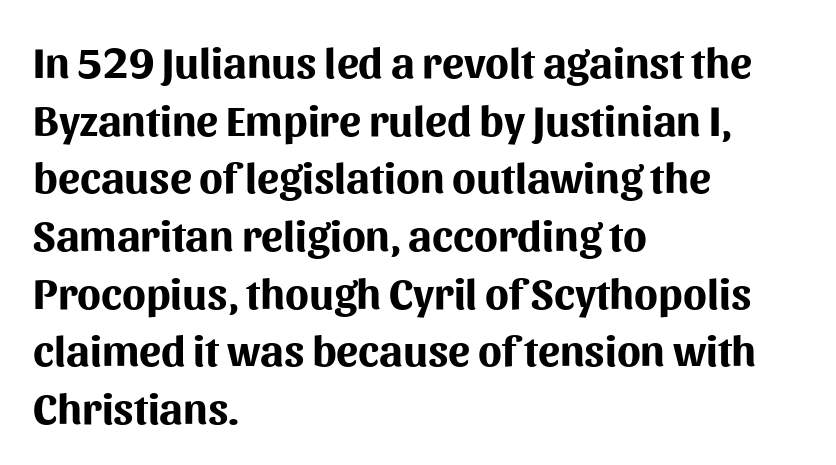
The image shows 44 px bold sans-serif type, upright; set left-aligned, normal line spacing (1.31x), normal letter spacing, not underlined; medium stroke contrast and a medium x-height.
